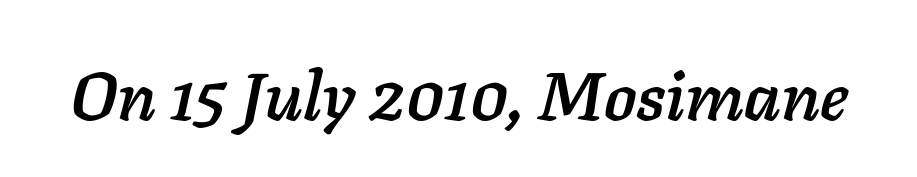
{"italic": "yes", "lean": "right", "slant_degrees": 11, "width": "normal", "stroke_contrast": "low", "x_height": "medium", "monospaced": "no", "underline": "no", "letter_spacing": "normal", "letter_spacing_em": 0.0, "glyph_px": 68}
